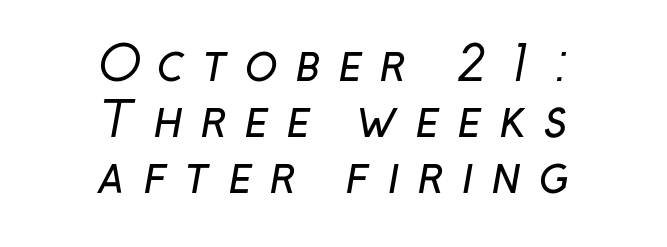
Q: Is the text bold? A: No.
Q: Is the typeface a serif or a sans-serif typeface? A: Sans-serif.
Q: Is the text underlined? A: No.
Q: How is the paragraph aligned? A: Centered.
Q: Is the spacing between letters normal or unusually wide? A: Unusually wide.
Q: Width (condensed, normal, or wide)? A: Normal.
Q: Stroke contrast? A: Low.
Q: x-height? A: Medium.
Q: Monospaced? A: No.
